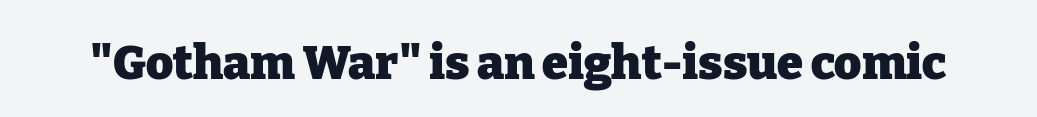
{"serif": "yes", "italic": "no", "bold": "yes", "weight": "heavy", "width": "normal", "stroke_contrast": "low", "x_height": "medium", "monospaced": "no", "underline": "no", "letter_spacing": "normal", "letter_spacing_em": 0.0, "glyph_px": 47}
